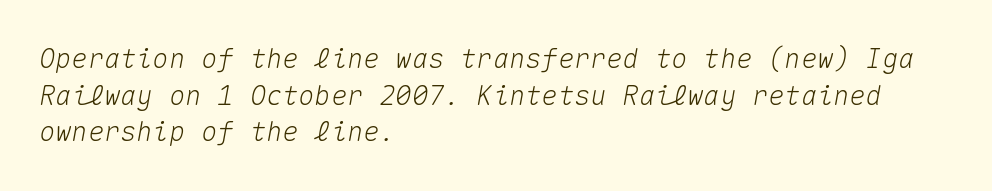
Q: Is the text italic (slanted)? A: Yes, it leans right by about 10 degrees.
Q: Is the text underlined? A: No.
Q: How is the paragraph aligned? A: Left-aligned.
Q: Is the spacing between letters normal or unusually wide? A: Normal.
Q: Is the spacing between lines tight, normal or loose? A: Normal.
